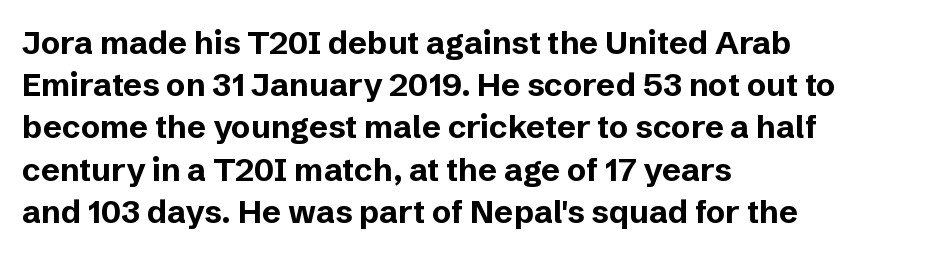
Q: Is the text bold? A: Yes.
Q: Is the text italic (slanted)? A: No, it is upright.
Q: Is the typeface a serif or a sans-serif typeface? A: Sans-serif.
Q: Is the text underlined? A: No.
Q: How is the paragraph aligned? A: Left-aligned.
Q: Is the spacing between letters normal or unusually wide? A: Normal.
Q: Is the spacing between lines tight, normal or loose? A: Normal.
Q: Width (condensed, normal, or wide)? A: Normal.
Q: Stroke contrast? A: Low.
Q: x-height? A: Medium.
Q: Monospaced? A: No.
